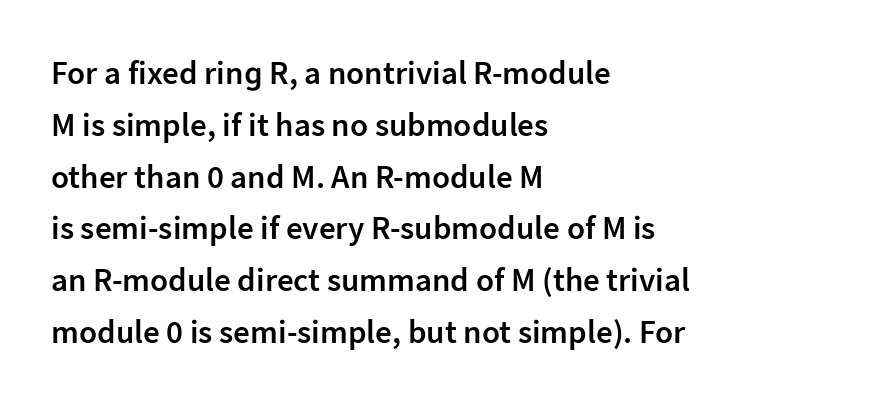
Q: Is the text bold? A: Semi-bold.
Q: Is the text italic (slanted)? A: No, it is upright.
Q: Is the typeface a serif or a sans-serif typeface? A: Sans-serif.
Q: Is the text underlined? A: No.
Q: How is the paragraph aligned? A: Left-aligned.
Q: Is the spacing between letters normal or unusually wide? A: Normal.
Q: Is the spacing between lines tight, normal or loose? A: Normal.
Q: Width (condensed, normal, or wide)? A: Normal.
Q: Stroke contrast? A: Low.
Q: x-height? A: Medium.
Q: Monospaced? A: No.
